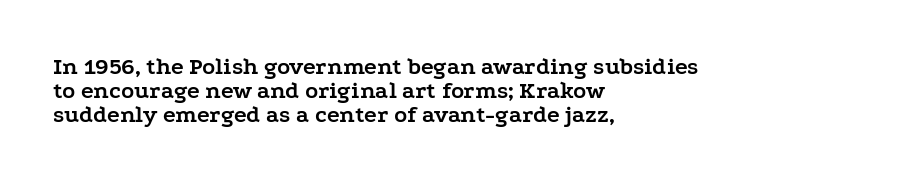
The image shows 24 px bold type, upright; set left-aligned, tight line spacing (0.99x), normal letter spacing, not underlined.
